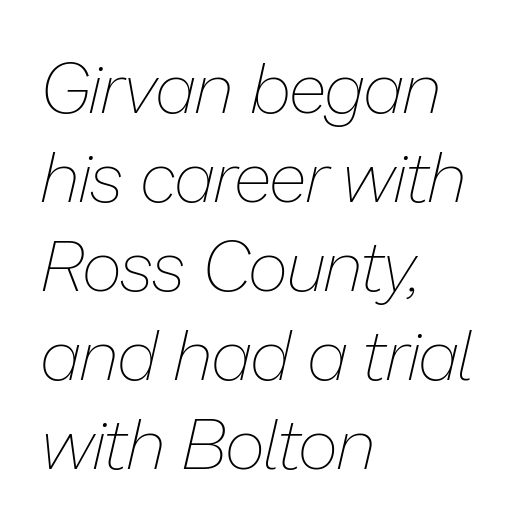
Q: Is the text bold? A: No.
Q: Is the text italic (slanted)? A: Yes, it leans right by about 13 degrees.
Q: Is the text underlined? A: No.
Q: How is the paragraph aligned? A: Left-aligned.
Q: Is the spacing between letters normal or unusually wide? A: Normal.
Q: Is the spacing between lines tight, normal or loose? A: Normal.
Q: Width (condensed, normal, or wide)? A: Normal.
Q: Stroke contrast? A: Low.
Q: x-height? A: Medium.
Q: Monospaced? A: No.
